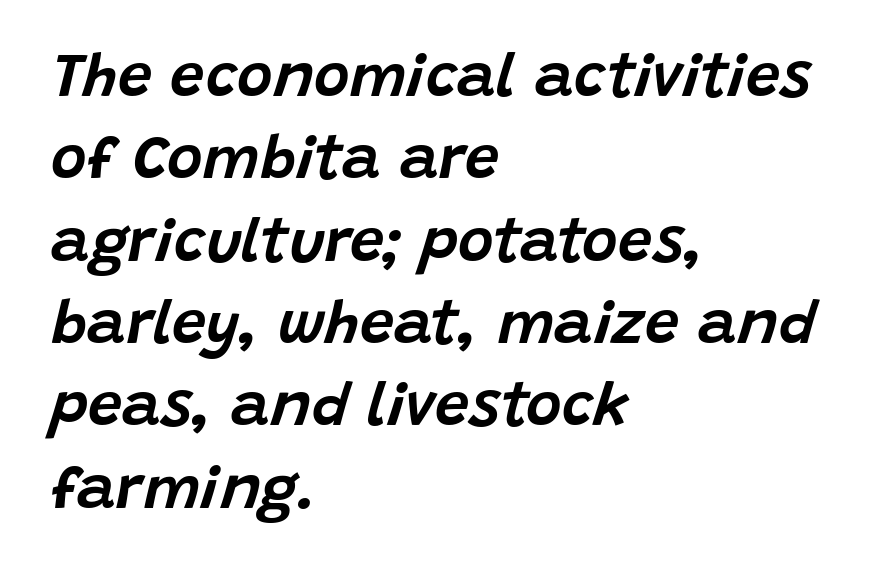
The image shows 61 px text type, italic (leaning right); set left-aligned, normal line spacing (1.35x), normal letter spacing, not underlined; low stroke contrast and a large x-height.
